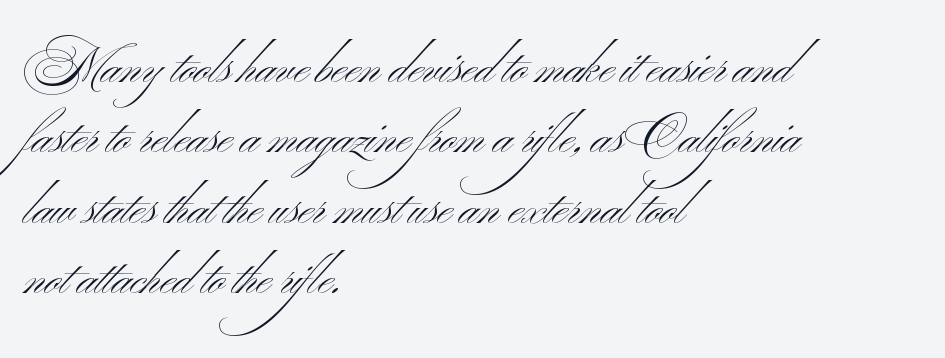
Q: Is the text bold? A: No.
Q: Is the typeface a serif or a sans-serif typeface? A: Sans-serif.
Q: Is the text underlined? A: No.
Q: How is the paragraph aligned? A: Left-aligned.
Q: Is the spacing between letters normal or unusually wide? A: Normal.
Q: Is the spacing between lines tight, normal or loose? A: Normal.
Q: Width (condensed, normal, or wide)? A: Wide.
Q: Stroke contrast? A: Medium.
Q: x-height? A: Small.
Q: Monospaced? A: No.
